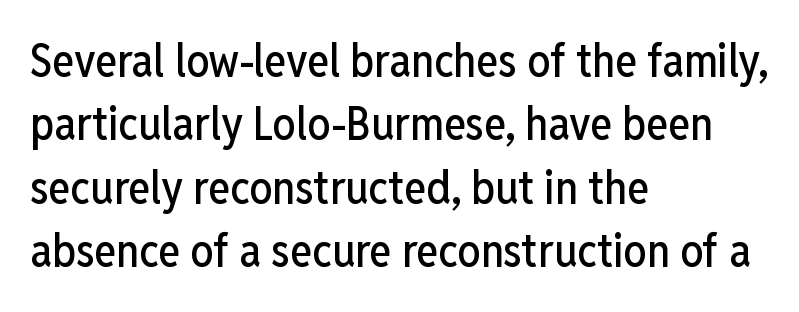
A classic flush-left, rag-right setting is used for this passage. Decoration check: the copy has no underline. Typographically, this falls in the sans-serif category. Here the designer chose a conventional face with non-uniform glyph widths. The vertical gap from one line to the next is medium. Does the lettering tilt? It doesn't — this is upright.
